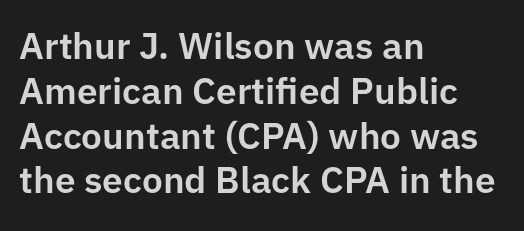
The image shows 37 px sans-serif type, upright; set left-aligned, line spacing 1.21x, normal letter spacing, not underlined; low stroke contrast and a medium x-height.
